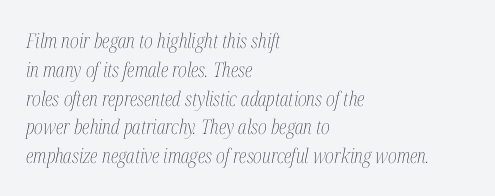
{"italic": "yes", "lean": "right", "slant_degrees": 12, "bold": "no", "underline": "no", "align": "left", "line_spacing": "normal", "line_spacing_ratio": 1.44, "letter_spacing": "normal", "letter_spacing_em": 0.0, "glyph_px": 20}
